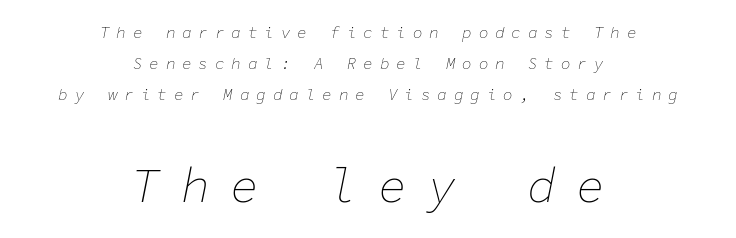
Q: Is the text bold? A: No.
Q: Is the text italic (slanted)? A: Yes, it leans right by about 11 degrees.
Q: Is the text underlined? A: No.
Q: How is the paragraph aligned? A: Centered.
Q: Is the spacing between letters normal or unusually wide? A: Unusually wide.
Q: Is the spacing between lines tight, normal or loose? A: Loose.
Q: Which block of text is set in a larger size, the first (top) or the second (bottom)? A: The second (bottom) one.
Q: Width (condensed, normal, or wide)? A: Normal.
Q: Stroke contrast? A: Low.
Q: x-height? A: Medium.
Q: Monospaced? A: Yes.
